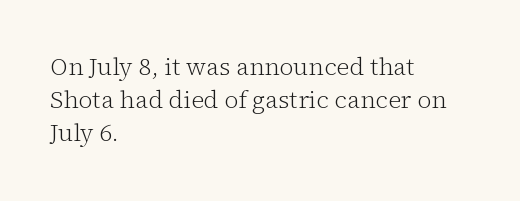
Horizontally, the lines are justified to the leading edge only. A roman cut, with each character standing at attention. The lines sit at an ordinary, default distance from one another. The font sits on the lighter half of the weight spectrum, regular included. Just letters on the line, the space beneath them empty. Standard letterfit; no display-style spreading of the glyphs.
